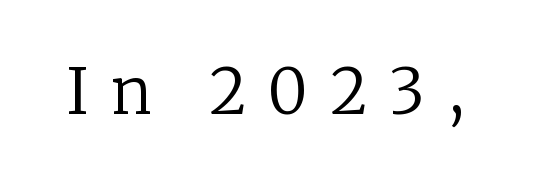
{"serif": "yes", "italic": "no", "bold": "no", "weight": "regular", "width": "normal", "stroke_contrast": "low", "x_height": "medium", "monospaced": "no", "underline": "no", "letter_spacing": "wide", "letter_spacing_em": 0.34, "glyph_px": 63}
